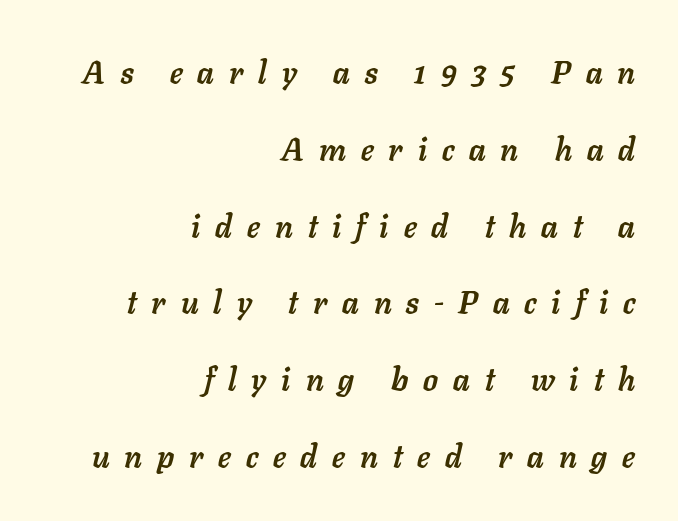
Q: Is the text bold? A: Yes.
Q: Is the text italic (slanted)? A: Yes, it leans right by about 11 degrees.
Q: Is the text underlined? A: No.
Q: How is the paragraph aligned? A: Right-aligned.
Q: Is the spacing between letters normal or unusually wide? A: Unusually wide.
Q: Is the spacing between lines tight, normal or loose? A: Loose.
Q: Width (condensed, normal, or wide)? A: Normal.
Q: Stroke contrast? A: Low.
Q: x-height? A: Medium.
Q: Monospaced? A: No.
